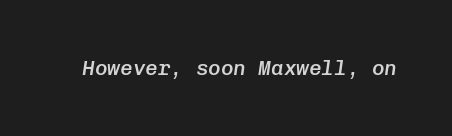
Q: Is the text bold? A: Semi-bold.
Q: Is the text italic (slanted)? A: Yes, it leans right by about 8 degrees.
Q: Is the text underlined? A: No.
Q: Is the spacing between letters normal or unusually wide? A: Normal.
